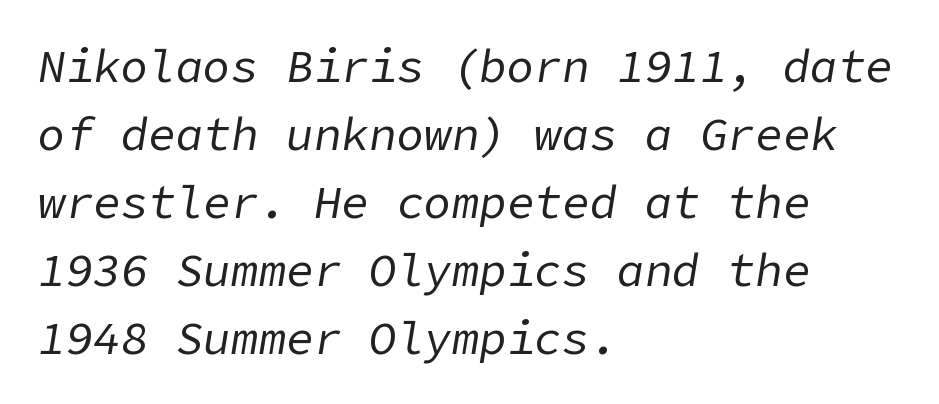
Alignment: flush left. Counters stay open thanks to moderate or lighter strokes. There is no visible air inserted between adjacent glyphs. Compared with typical paragraphs, the rows here are spaced about the same.
